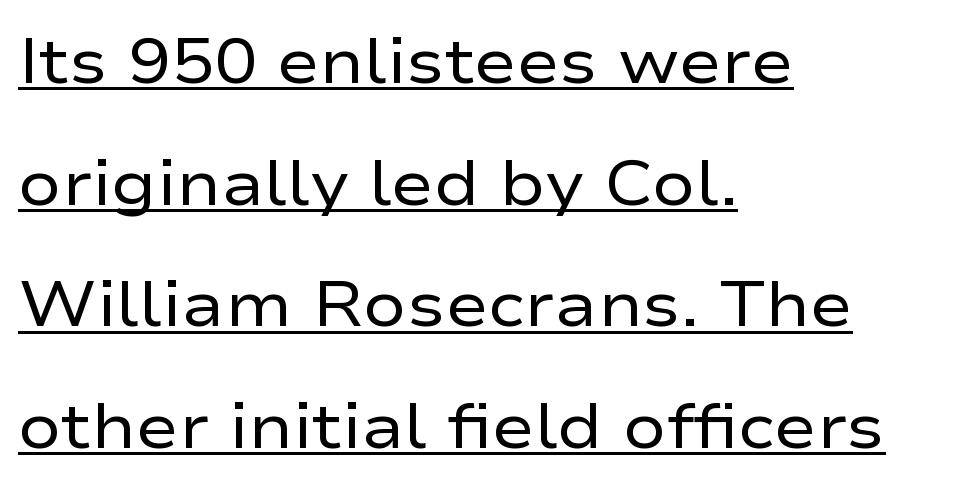
Nothing heavy about these letters — not bold at all. These lines are rendered in a variable-pitch font. In terms of posture, this sample is upright. Between one letter and the next there's only the usual sliver of space. You could fit nearly another row in the gap between these rows. Each letter's strokes conclude bluntly, with no projecting serifs.
